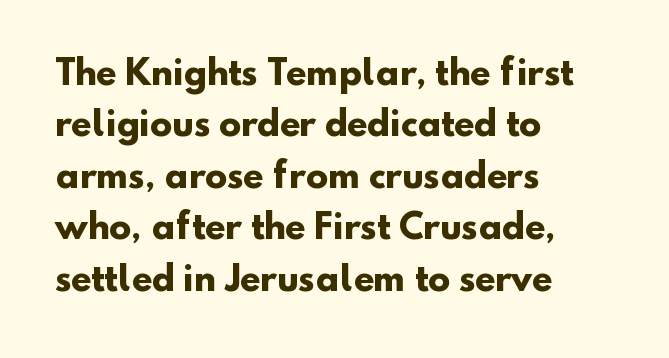
The space directly below the letters is spotless. These lines keep a tight, regular rhythm from letter to letter. Are there feet on the stems? There aren't — it's a sans. Honestly, the row spacing looks completely unremarkable. Emphasis by weight is at full strength: bold. Looks like regular typesetting: each glyph gets only the width it needs.
